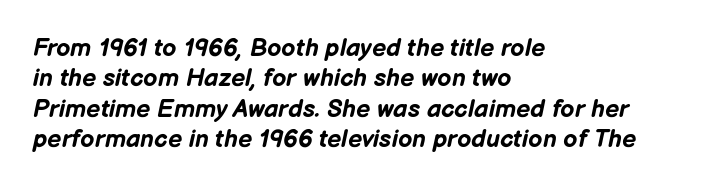
{"italic": "yes", "lean": "right", "slant_degrees": 12, "bold": "yes", "underline": "no", "align": "left", "line_spacing_ratio": 1.22, "letter_spacing": "normal", "letter_spacing_em": 0.0, "glyph_px": 25}
